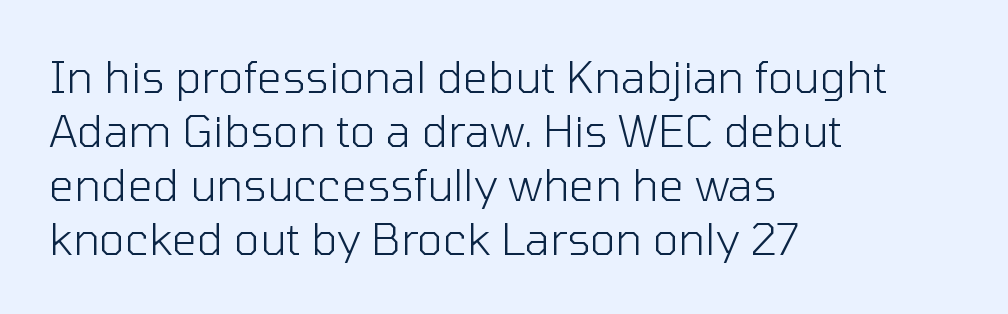
The image shows 44 px light sans-serif type, upright; set left-aligned, line spacing 1.23x, normal letter spacing, not underlined; low stroke contrast and a medium x-height.
